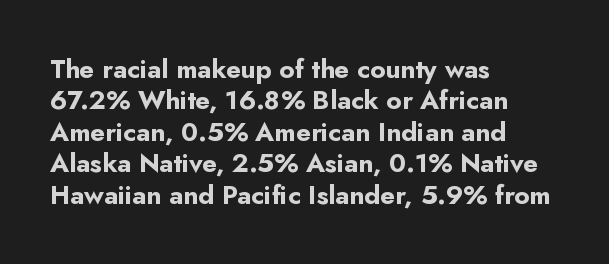
{"italic": "no", "bold": "yes", "underline": "no", "align": "left", "line_spacing_ratio": 1.21, "letter_spacing": "normal", "letter_spacing_em": 0.0, "glyph_px": 26}
